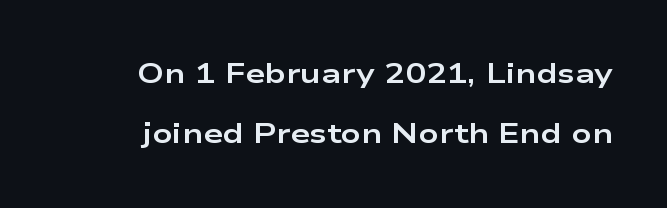
Q: Is the text bold? A: Yes.
Q: Is the text italic (slanted)? A: No, it is upright.
Q: Is the typeface a serif or a sans-serif typeface? A: Sans-serif.
Q: Is the text underlined? A: No.
Q: Is the spacing between letters normal or unusually wide? A: Normal.
Q: Is the spacing between lines tight, normal or loose? A: Loose.
Q: Width (condensed, normal, or wide)? A: Wide.
Q: Stroke contrast? A: Low.
Q: x-height? A: Medium.
Q: Monospaced? A: No.
